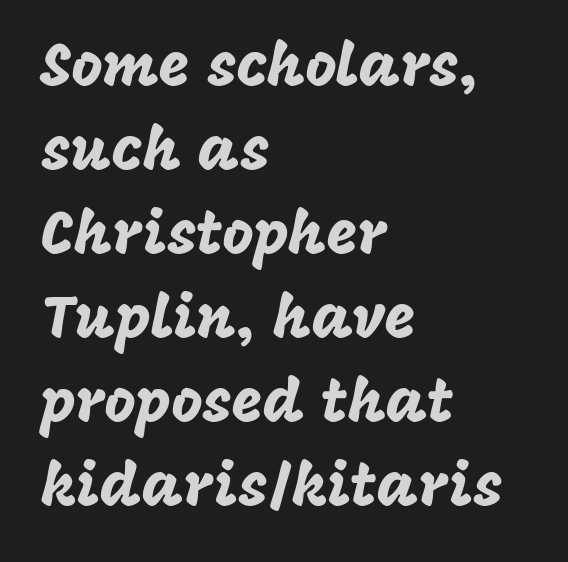
Proportional: the letters do not fall into vertical columns. This rendering employs a face without finishing strokes, i.e., a sans-serif. The baseline area is clear.
